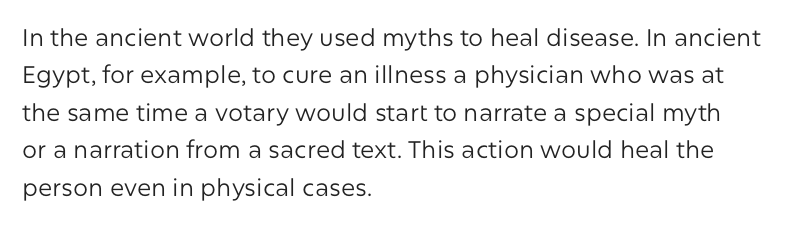
Q: Is the text bold? A: No.
Q: Is the text italic (slanted)? A: No, it is upright.
Q: Is the text underlined? A: No.
Q: How is the paragraph aligned? A: Left-aligned.
Q: Is the spacing between letters normal or unusually wide? A: Normal.
Q: Is the spacing between lines tight, normal or loose? A: Normal.
